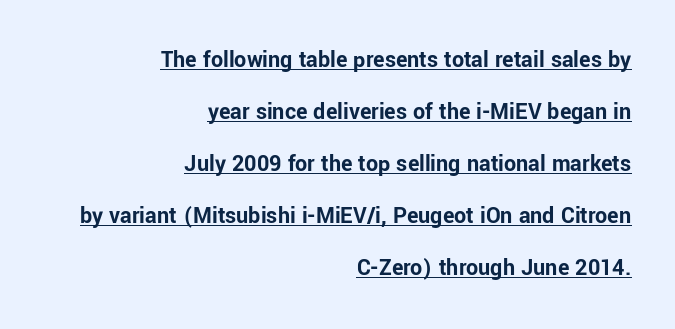
{"italic": "no", "bold": "yes", "underline": "yes", "align": "right", "line_spacing": "loose", "line_spacing_ratio": 2.17, "letter_spacing": "normal", "letter_spacing_em": 0.0, "glyph_px": 24}
